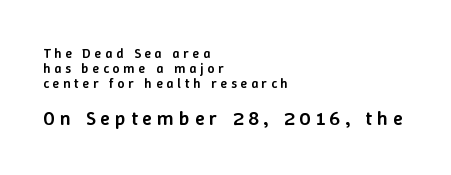
The image shows 20 px text type, upright; set left-aligned, tight line spacing (1.07x), unusually wide letter spacing (+0.26 em), not underlined; the second (bottom) block is 1.43x larger.
